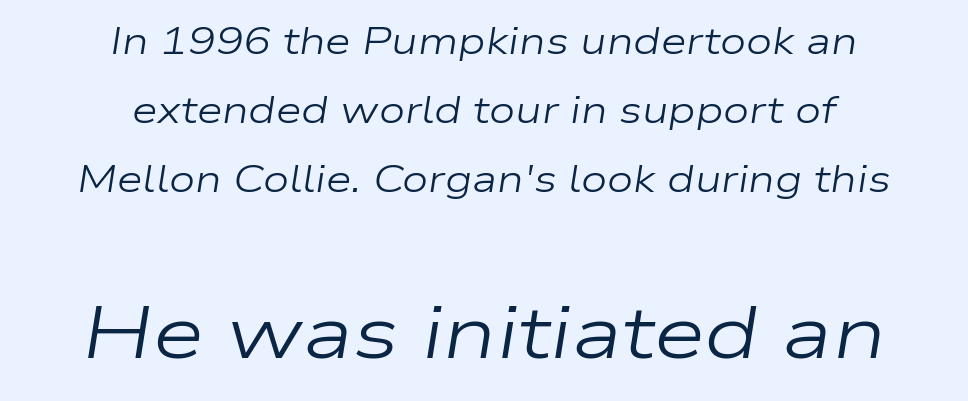
{"italic": "yes", "lean": "right", "slant_degrees": 9, "bold": "no", "weight": "regular", "width": "wide", "stroke_contrast": "low", "x_height": "medium", "monospaced": "no", "underline": "no", "align": "center", "line_spacing_ratio": 1.87, "letter_spacing": "normal", "letter_spacing_em": 0.0, "larger_block": "second", "size_ratio": 2.0, "glyph_px": 74}
